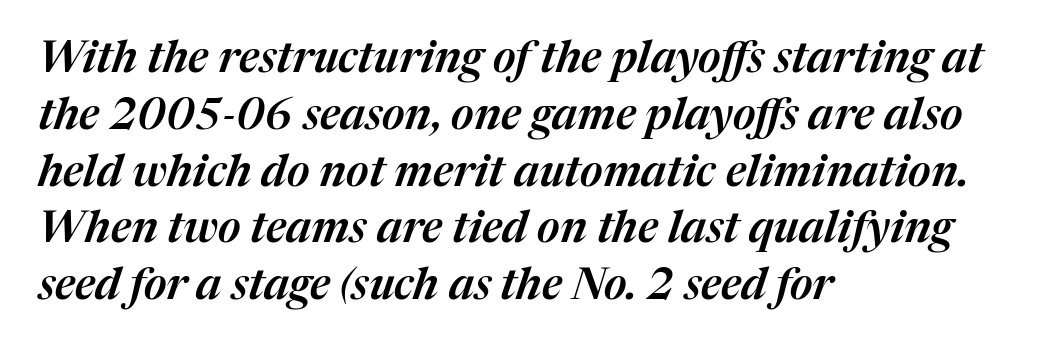
Q: Is the text italic (slanted)? A: Yes, it leans right by about 17 degrees.
Q: Is the text underlined? A: No.
Q: How is the paragraph aligned? A: Left-aligned.
Q: Is the spacing between letters normal or unusually wide? A: Normal.
Q: Is the spacing between lines tight, normal or loose? A: Normal.
Q: Width (condensed, normal, or wide)? A: Normal.
Q: Stroke contrast? A: Medium.
Q: x-height? A: Medium.
Q: Monospaced? A: No.
